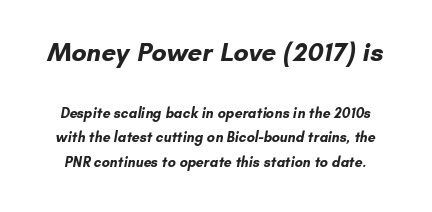
Q: Is the text bold? A: Yes.
Q: Is the text underlined? A: No.
Q: Is the spacing between letters normal or unusually wide? A: Normal.
Q: Which block of text is set in a larger size, the first (top) or the second (bottom)? A: The first (top) one.
